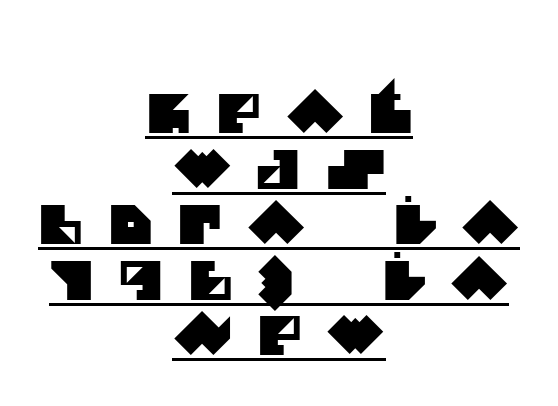
The image shows 54 px sans-serif type; set centered, tight line spacing (1.03x), unusually wide letter spacing (+0.46 em), underlined; medium stroke contrast and a large x-height.
